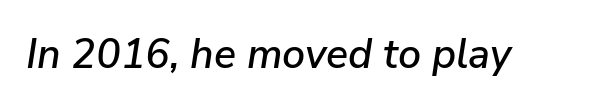
The gaps between neighbouring characters are ordinary and unremarkable. It's the slanting kind of type. The space beneath each line is pristine and unruled. Looks like regular typesetting: each glyph gets only the width it needs.
